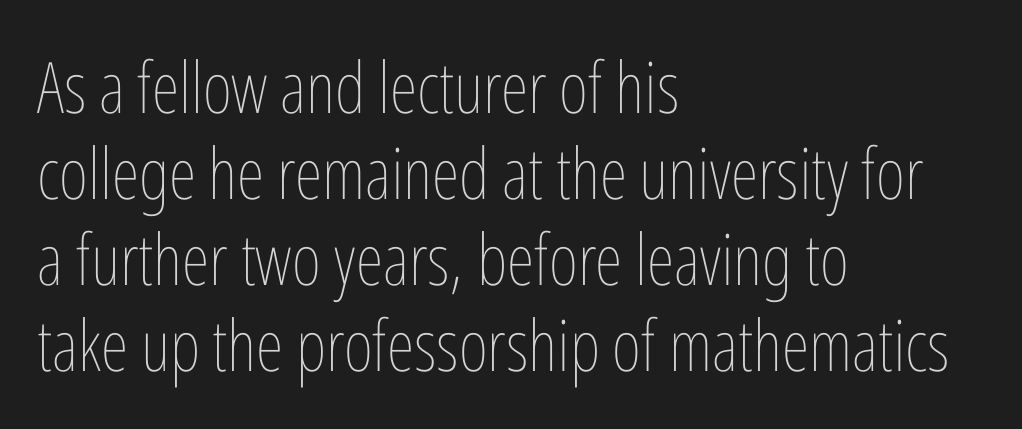
The image shows 71 px thin, condensed type, upright; set left-aligned, line spacing 1.21x, normal letter spacing, not underlined; low stroke contrast and a medium x-height.
